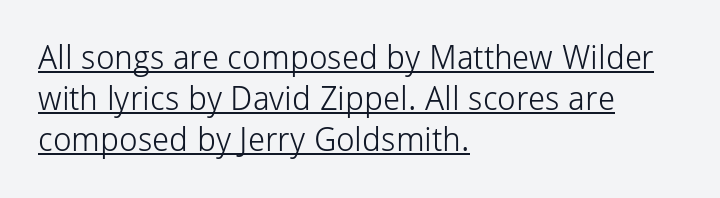
The text was rendered using a sans face with plain stroke endings. These lines are set flush left with a ragged right edge. In terms of leading, this rendering sits right in the middle. The passage shown has conventional tracking throughout.
